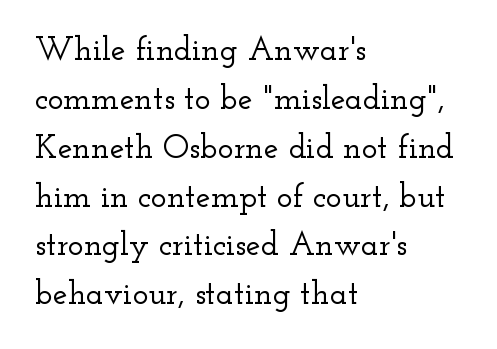
{"serif": "yes", "italic": "no", "width": "wide", "stroke_contrast": "low", "x_height": "small", "monospaced": "no", "underline": "no", "align": "left", "line_spacing": "normal", "line_spacing_ratio": 1.48, "letter_spacing": "normal", "letter_spacing_em": 0.0, "glyph_px": 33}
